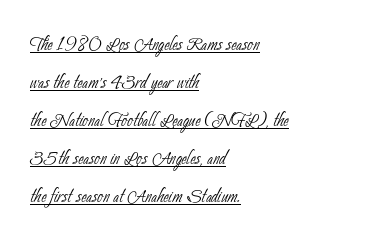
Q: Is the text bold? A: No.
Q: Is the text underlined? A: Yes.
Q: How is the paragraph aligned? A: Left-aligned.
Q: Is the spacing between letters normal or unusually wide? A: Normal.
Q: Is the spacing between lines tight, normal or loose? A: Normal.
